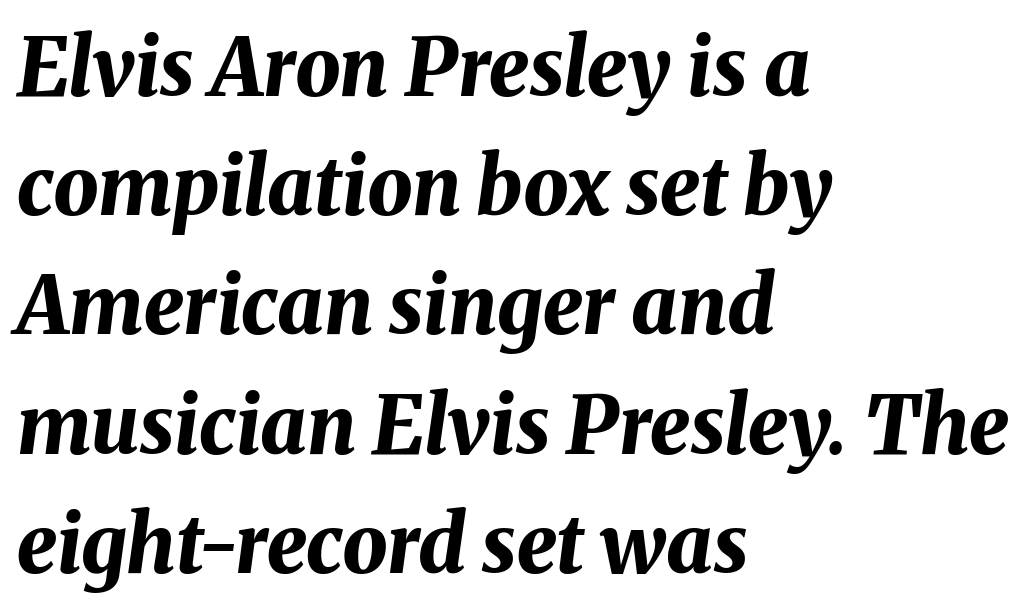
Q: Is the text bold? A: Yes.
Q: Is the text italic (slanted)? A: Yes, it leans right by about 8 degrees.
Q: Is the text underlined? A: No.
Q: How is the paragraph aligned? A: Left-aligned.
Q: Is the spacing between letters normal or unusually wide? A: Normal.
Q: Is the spacing between lines tight, normal or loose? A: Normal.
Q: Width (condensed, normal, or wide)? A: Normal.
Q: Stroke contrast? A: Medium.
Q: x-height? A: Medium.
Q: Monospaced? A: No.
